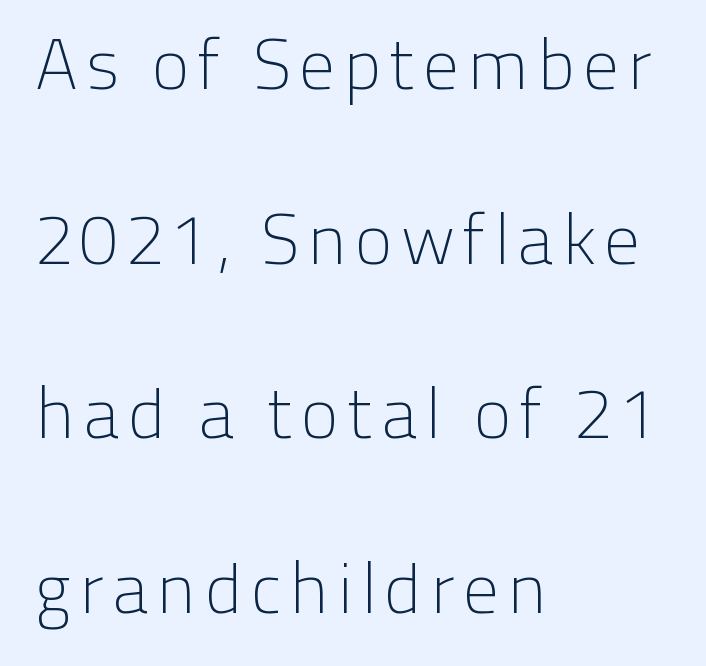
Q: Is the text bold? A: No.
Q: Is the text italic (slanted)? A: No, it is upright.
Q: Is the typeface a serif or a sans-serif typeface? A: Sans-serif.
Q: Is the text underlined? A: No.
Q: How is the paragraph aligned? A: Left-aligned.
Q: Is the spacing between lines tight, normal or loose? A: Loose.
Q: Width (condensed, normal, or wide)? A: Normal.
Q: Stroke contrast? A: Low.
Q: x-height? A: Medium.
Q: Monospaced? A: No.
